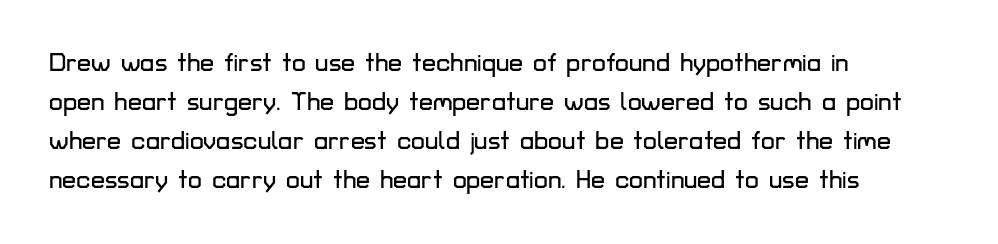
The image shows 25 px text type, upright; set left-aligned, normal line spacing (1.56x), normal letter spacing, not underlined.
